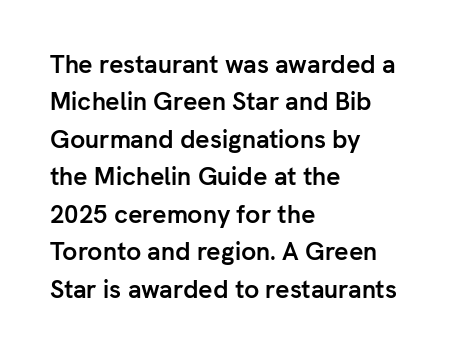
Baseline-to-baseline distance is the conventional proportion of letter height. The typesetter chose a ragged-right arrangement here. The zone under the glyphs is completely vacant. Typesetter's note: full bold, strokes at maximum text heaviness. In terms of posture, this sample is upright. The horizontal fit of the characters is conventional and even.
